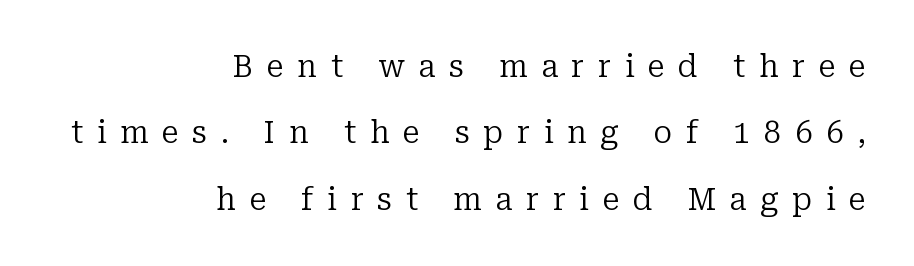
Q: Is the text bold? A: No.
Q: Is the text italic (slanted)? A: No, it is upright.
Q: Is the typeface a serif or a sans-serif typeface? A: Serif.
Q: Is the text underlined? A: No.
Q: How is the paragraph aligned? A: Right-aligned.
Q: Is the spacing between letters normal or unusually wide? A: Unusually wide.
Q: Is the spacing between lines tight, normal or loose? A: Loose.
Q: Width (condensed, normal, or wide)? A: Normal.
Q: Stroke contrast? A: Low.
Q: x-height? A: Medium.
Q: Monospaced? A: No.
